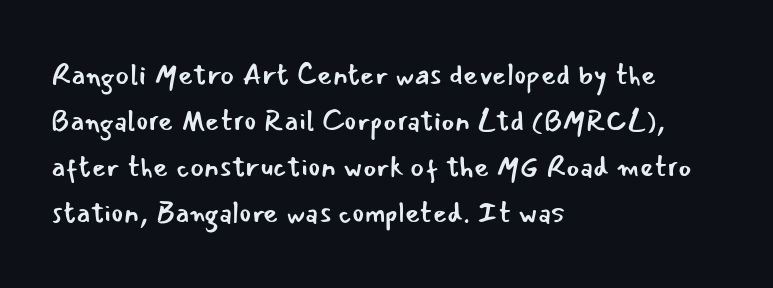
The image shows 29 px regular-weight sans-serif type, upright; set left-aligned, normal line spacing (1.59x), normal letter spacing, not underlined; low stroke contrast and a small x-height.
